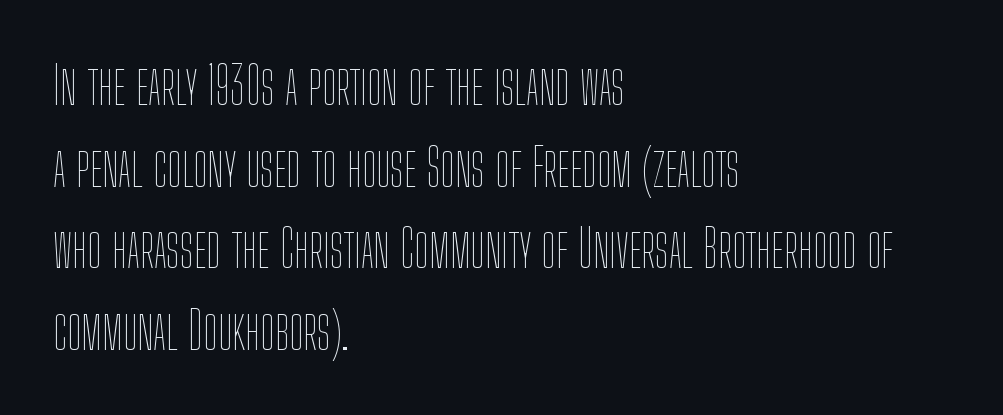
The image shows 52 px thin, condensed type, upright; set left-aligned, normal line spacing (1.57x), normal letter spacing, not underlined; low stroke contrast and a medium x-height.
